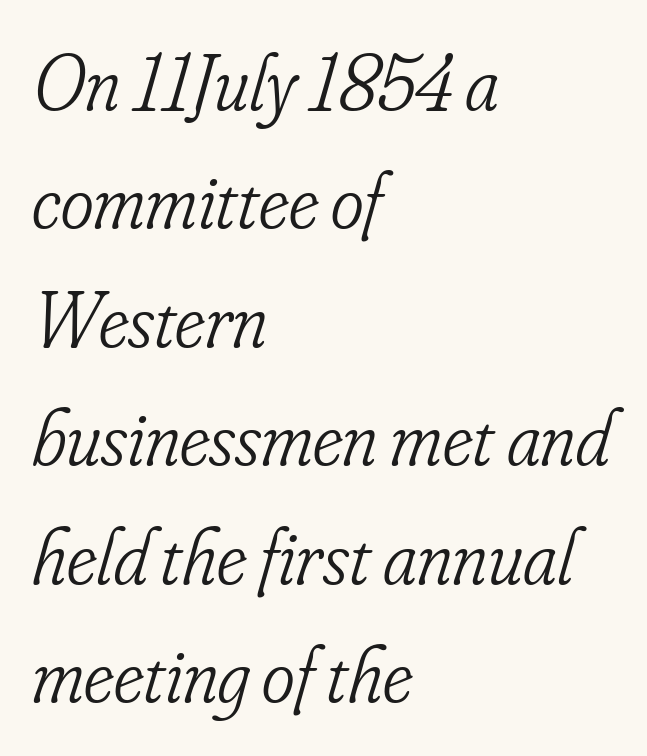
{"serif": "yes", "italic": "yes", "lean": "right", "slant_degrees": 16, "bold": "no", "weight": "light", "width": "condensed", "stroke_contrast": "low", "x_height": "small", "monospaced": "no", "underline": "no", "align": "left", "line_spacing": "normal", "line_spacing_ratio": 1.5, "letter_spacing": "normal", "letter_spacing_em": 0.0, "glyph_px": 79}
